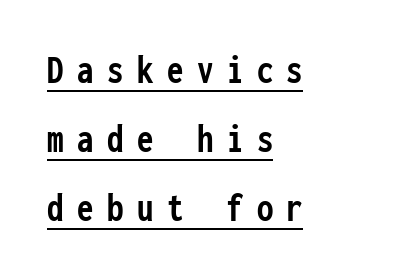
The passage shown is typed in a monospace face where columns stay perfectly aligned. The lines sit at an ordinary, default distance from one another. I'd call this a sans setting — the letters go barefoot. Thick stems and heavy bowls — unmistakably bold.
